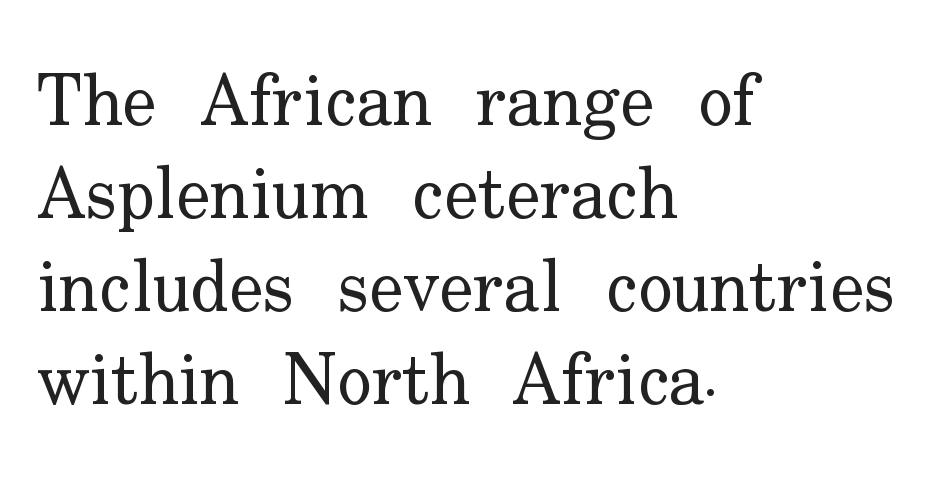
The typesetting does not lean heavy: it is not bold. The designer left line spacing at the default. Every row of glyphs begins at an identical x-position on the left. Serif or sans? Serif — the stroke terminals have little feet.
